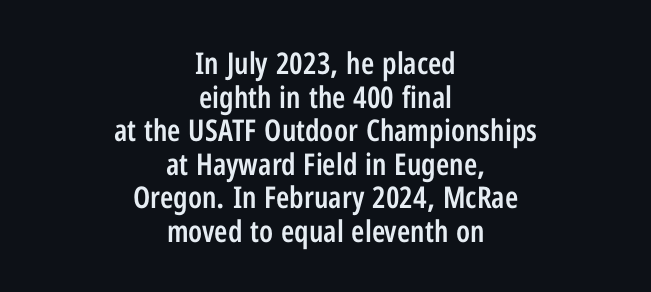
Q: Is the text bold? A: Semi-bold.
Q: Is the text italic (slanted)? A: No, it is upright.
Q: Is the typeface a serif or a sans-serif typeface? A: Sans-serif.
Q: Is the text underlined? A: No.
Q: How is the paragraph aligned? A: Centered.
Q: Is the spacing between letters normal or unusually wide? A: Normal.
Q: Is the spacing between lines tight, normal or loose? A: Tight.
Q: Width (condensed, normal, or wide)? A: Condensed.
Q: Stroke contrast? A: Low.
Q: x-height? A: Medium.
Q: Monospaced? A: No.
